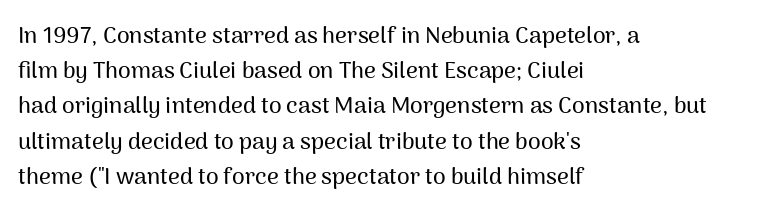
The designer left line spacing at the default. The face used here is rendered with its standard letterfit. The letters stand upright; this is a roman face. The rag falls on the right side of this text block. The words here are not underlined.
